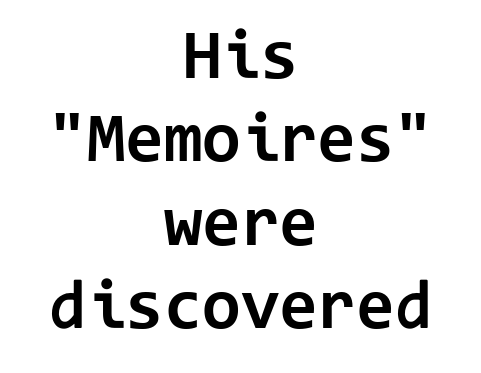
The image shows 70 px bold sans-serif type, upright, monospaced; set centered, line spacing 1.19x, normal letter spacing, not underlined; low stroke contrast and a medium x-height.
